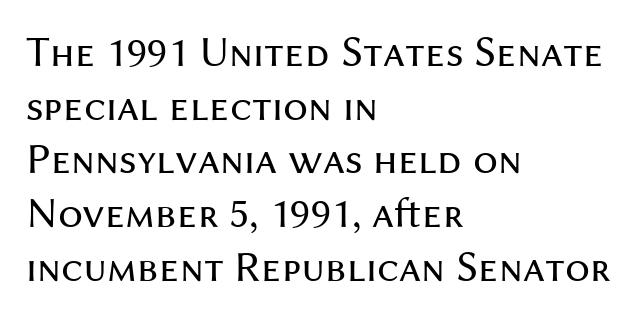
{"serif": "no", "italic": "no", "bold": "no", "weight": "regular", "width": "normal", "stroke_contrast": "medium", "x_height": "medium", "monospaced": "no", "underline": "no", "align": "left", "line_spacing_ratio": 1.22, "letter_spacing": "normal", "letter_spacing_em": 0.0, "glyph_px": 44}
